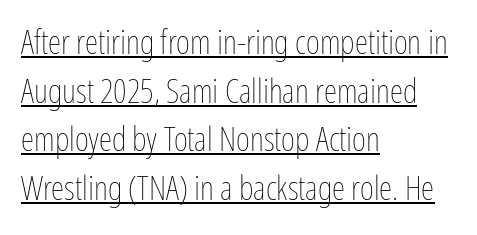
The image shows 34 px thin, condensed type, upright; set left-aligned, normal line spacing (1.43x), normal letter spacing, underlined; low stroke contrast and a medium x-height.
